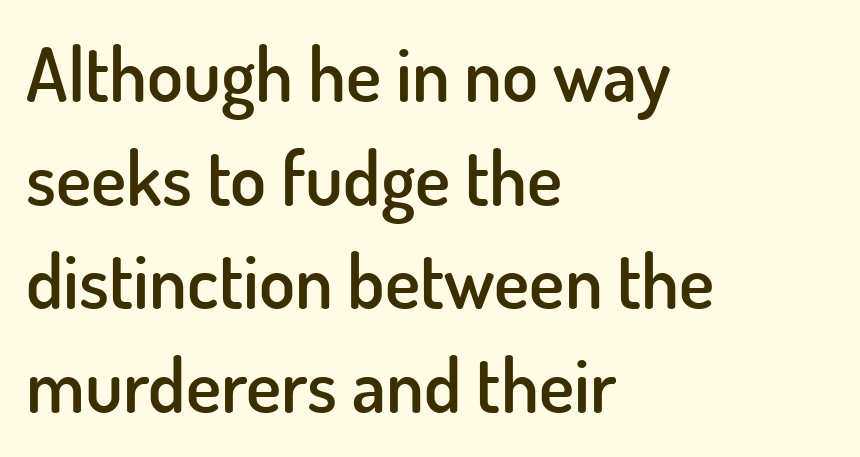
Q: Is the text bold? A: Semi-bold.
Q: Is the text italic (slanted)? A: No, it is upright.
Q: Is the typeface a serif or a sans-serif typeface? A: Sans-serif.
Q: Is the text underlined? A: No.
Q: How is the paragraph aligned? A: Left-aligned.
Q: Is the spacing between letters normal or unusually wide? A: Normal.
Q: Is the spacing between lines tight, normal or loose? A: Normal.
Q: Width (condensed, normal, or wide)? A: Normal.
Q: Stroke contrast? A: Low.
Q: x-height? A: Small.
Q: Monospaced? A: No.
